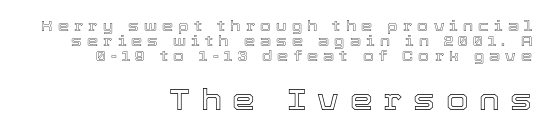
{"italic": "no", "width": "normal", "x_height": "medium", "monospaced": "no", "underline": "no", "align": "right", "line_spacing": "tight", "line_spacing_ratio": 1.06, "letter_spacing": "wide", "letter_spacing_em": 0.37, "larger_block": "second", "size_ratio": 2.07, "glyph_px": 29}
